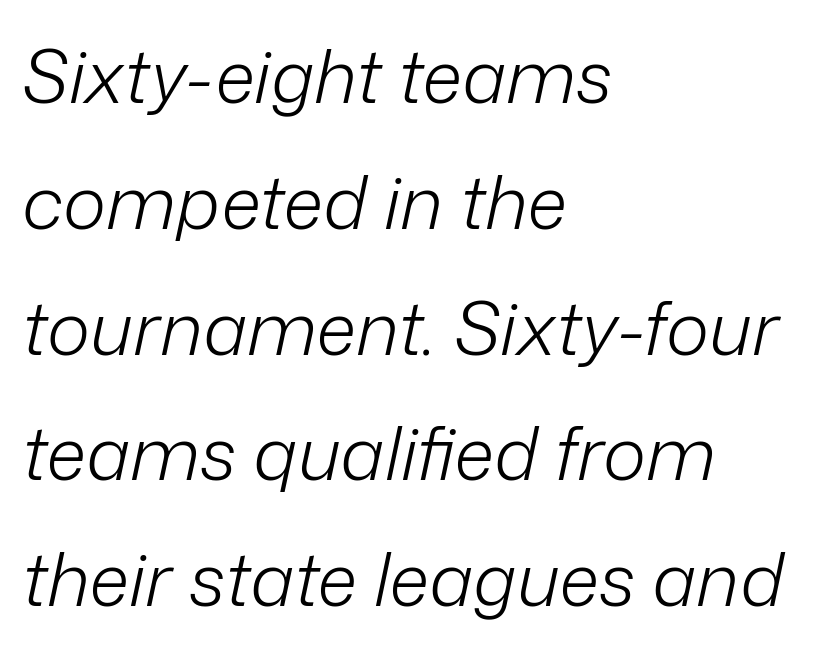
These lines were composed using italics. Stem width sits at or under what a default text font uses. Compared with typical paragraphs, the rows here are spaced about the same. The rendering uses natural spacing where letterforms have individual widths. This sample uses plain, unmodified letter spacing. Descenders are the only things crossing below the line.
